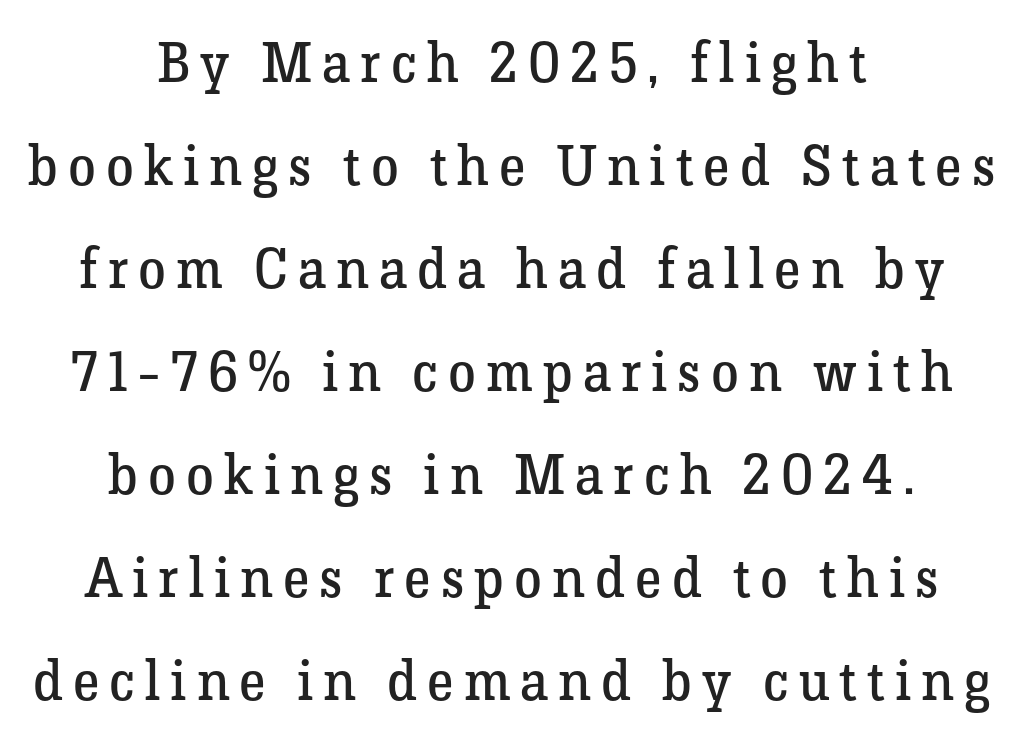
{"serif": "yes", "italic": "no", "bold": "no", "weight": "regular", "width": "normal", "stroke_contrast": "low", "x_height": "medium", "monospaced": "no", "underline": "no", "align": "center", "line_spacing_ratio": 1.84, "glyph_px": 56}
